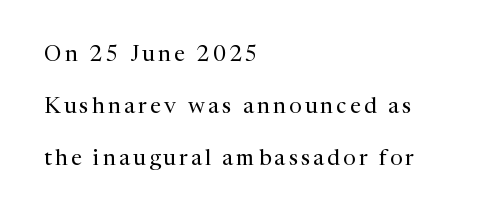
The image shows 22 px text type, upright; set left-aligned, loose line spacing (2.36x), not underlined.
